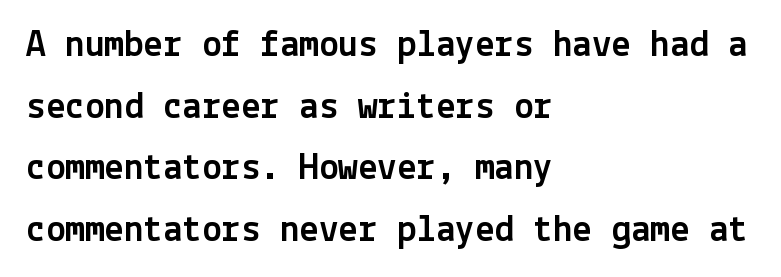
The image shows 39 px sans-serif type, upright; set left-aligned, normal line spacing (1.58x), normal letter spacing, not underlined; a medium x-height.
